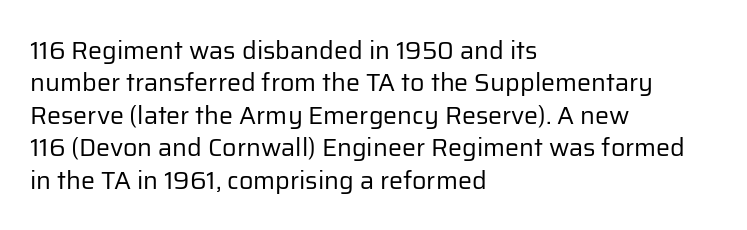
The image shows 25 px text type, upright; set left-aligned, normal line spacing (1.3x), normal letter spacing, not underlined.
